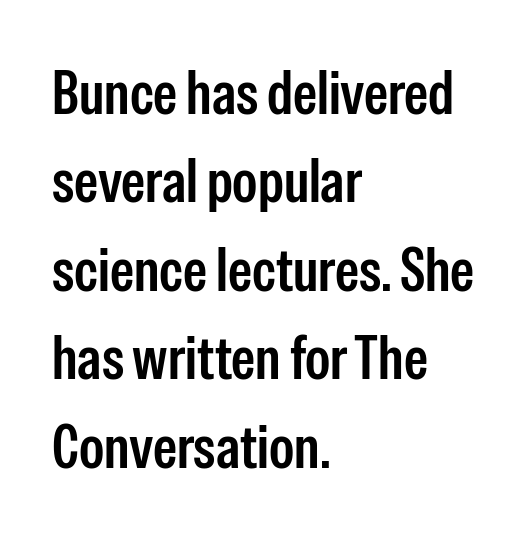
{"serif": "no", "italic": "no", "width": "condensed", "stroke_contrast": "low", "x_height": "medium", "monospaced": "no", "underline": "no", "align": "left", "line_spacing": "normal", "line_spacing_ratio": 1.45, "letter_spacing": "normal", "letter_spacing_em": 0.0, "glyph_px": 61}
